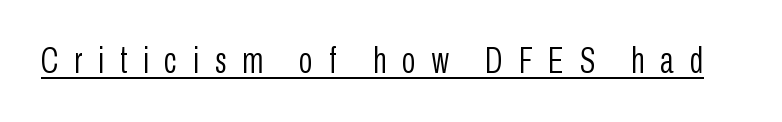
The image shows 36 px light, condensed sans-serif type, upright; set unusually wide letter spacing (+0.44 em), underlined; low stroke contrast and a medium x-height.
